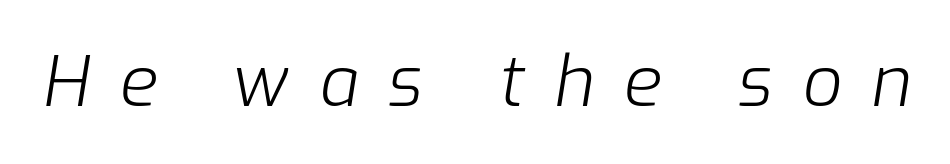
The image shows 70 px light type, italic (leaning right); set unusually wide letter spacing (+0.42 em), not underlined; low stroke contrast and a medium x-height.
